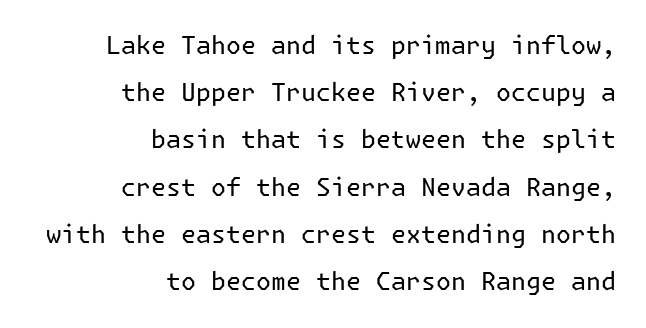
{"italic": "no", "bold": "no", "underline": "no", "align": "right", "line_spacing_ratio": 1.89, "letter_spacing": "normal", "letter_spacing_em": 0.0, "glyph_px": 25}
